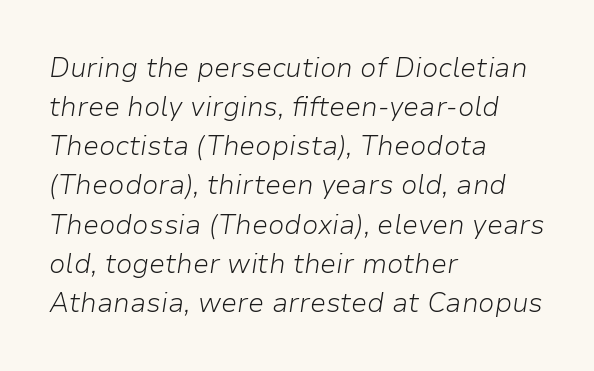
{"italic": "yes", "lean": "right", "slant_degrees": 9, "bold": "no", "underline": "no", "align": "left", "line_spacing": "normal", "line_spacing_ratio": 1.45, "letter_spacing": "normal", "letter_spacing_em": 0.0, "glyph_px": 27}
